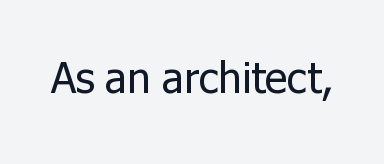
The image shows 43 px regular-weight sans-serif type, upright; set normal letter spacing, not underlined; low stroke contrast and a medium x-height.
